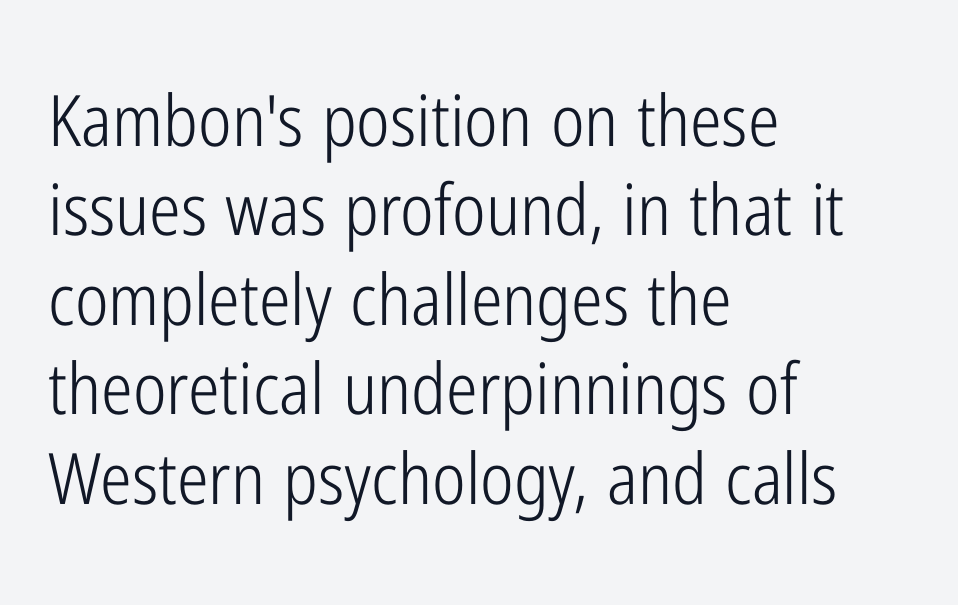
This sample has the flowing, uneven cadence of proportional lettering. Is the letter spacing exaggerated? No — it looks like the ordinary default. The font sits on the lighter half of the weight spectrum, regular included. The axis of the letterforms is exactly vertical.
